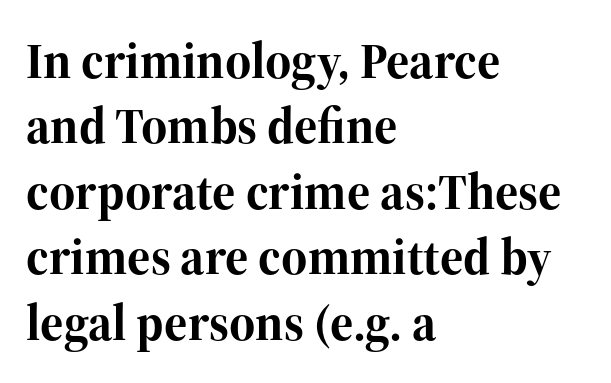
Serif or sans? Serif — the stroke terminals have little feet. Default kerning and tracking; the words read as compact shapes. Typesetter's note: full bold, strokes at maximum text heaviness. Leading: standard. Notice how the passage keeps a crisp vertical edge on the left only. The lettering holds an erect, upright posture throughout.
